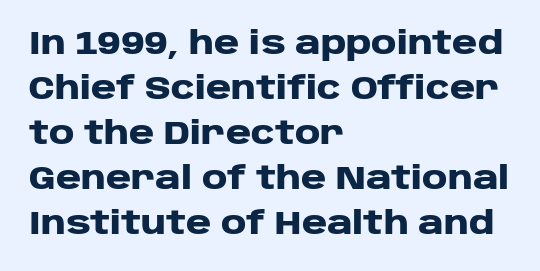
{"serif": "no", "italic": "no", "bold": "yes", "weight": "heavy", "width": "wide", "stroke_contrast": "low", "x_height": "large", "monospaced": "no", "underline": "no", "align": "left", "line_spacing": "normal", "line_spacing_ratio": 1.45, "letter_spacing": "normal", "letter_spacing_em": 0.0, "glyph_px": 31}
